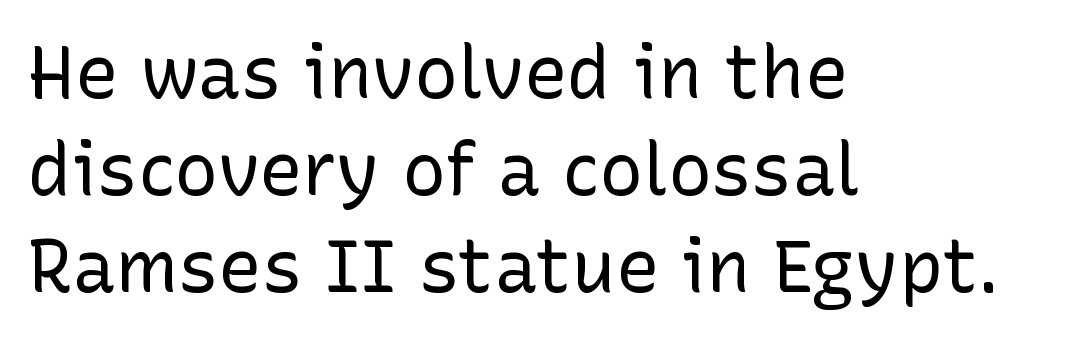
Proportional: the letters do not fall into vertical columns. No feet cap the strokes, marking this as sans-serif type. Students, observe: this is what conventionally led text looks like. Posture: straight, roman, zero tilt.
